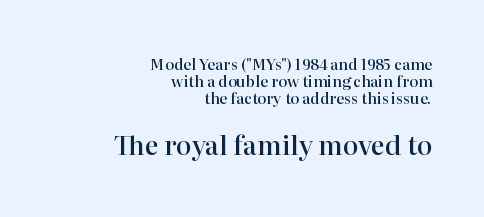
{"italic": "no", "bold": "semi", "underline": "no", "align": "right", "line_spacing": "tight", "line_spacing_ratio": 1.14, "letter_spacing": "normal", "letter_spacing_em": 0.0, "larger_block": "second", "size_ratio": 1.73, "glyph_px": 26}
